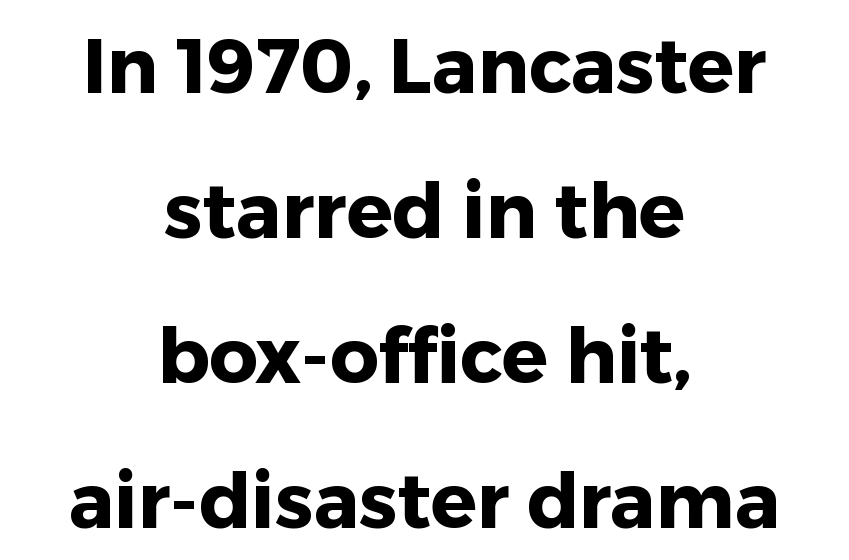
Tracking here is standard; glyphs follow each other at the usual distance. The sample has been set heavy, in full bold. Each letter keeps its own natural width here, so spacing adapts to shape. Anything drawn beneath the words? Only blank space.
